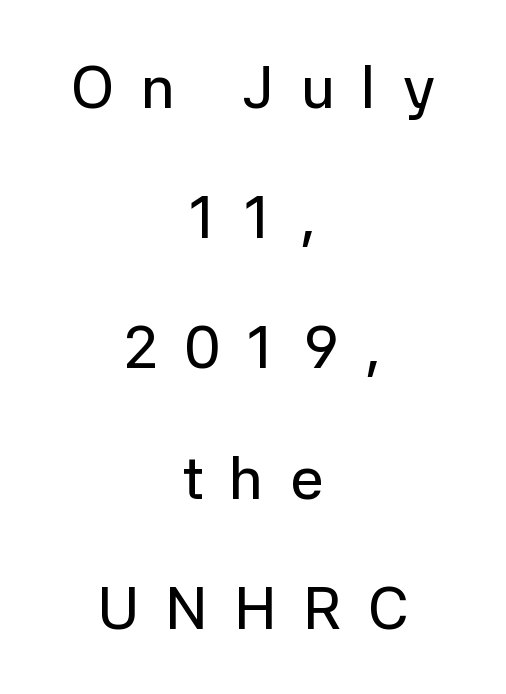
{"serif": "no", "italic": "no", "width": "normal", "stroke_contrast": "low", "x_height": "medium", "monospaced": "no", "underline": "no", "align": "center", "line_spacing": "loose", "line_spacing_ratio": 2.17, "letter_spacing": "wide", "letter_spacing_em": 0.44, "glyph_px": 60}
